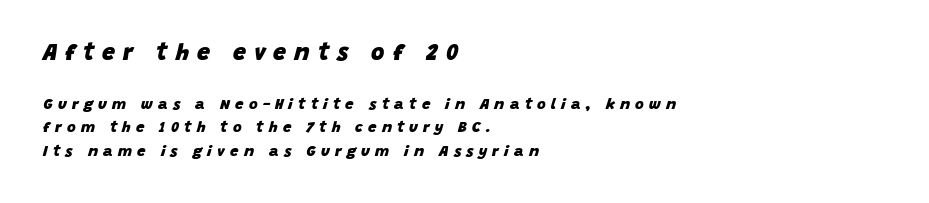
Q: Is the text bold? A: Yes.
Q: Is the text italic (slanted)? A: Yes, it leans right by about 15 degrees.
Q: Is the text underlined? A: No.
Q: How is the paragraph aligned? A: Left-aligned.
Q: Is the spacing between letters normal or unusually wide? A: Unusually wide.
Q: Is the spacing between lines tight, normal or loose? A: Normal.
Q: Which block of text is set in a larger size, the first (top) or the second (bottom)? A: The first (top) one.
